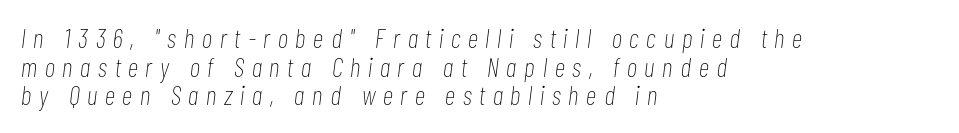
{"italic": "yes", "lean": "right", "slant_degrees": 7, "bold": "no", "underline": "no", "align": "left", "line_spacing": "tight", "line_spacing_ratio": 1.06, "letter_spacing": "wide", "letter_spacing_em": 0.29, "glyph_px": 27}
